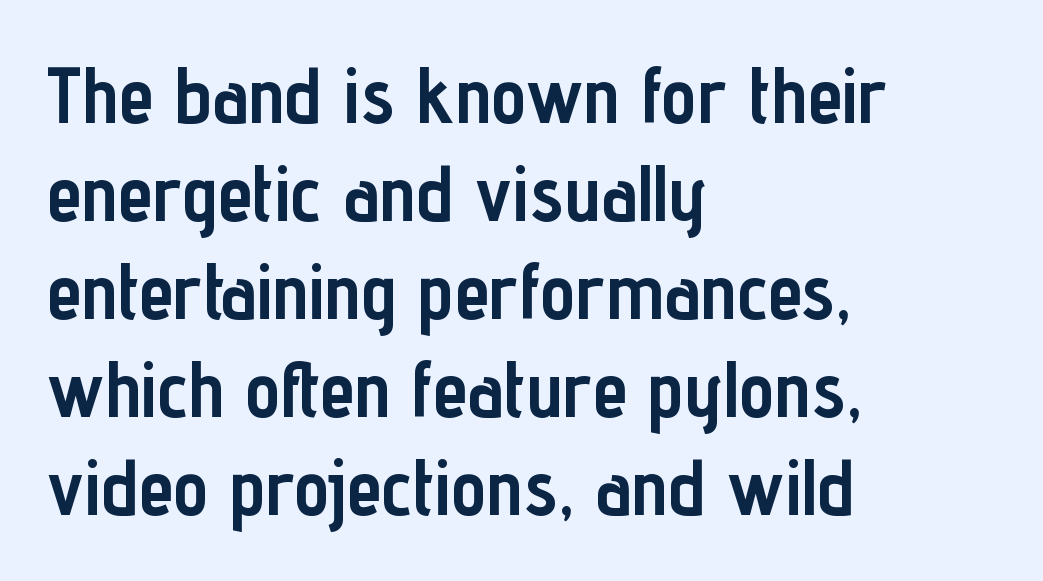
{"serif": "no", "italic": "no", "bold": "yes", "weight": "semibold", "width": "condensed", "stroke_contrast": "low", "x_height": "medium", "monospaced": "no", "underline": "no", "align": "left", "line_spacing_ratio": 1.24, "letter_spacing": "normal", "letter_spacing_em": 0.0, "glyph_px": 79}
